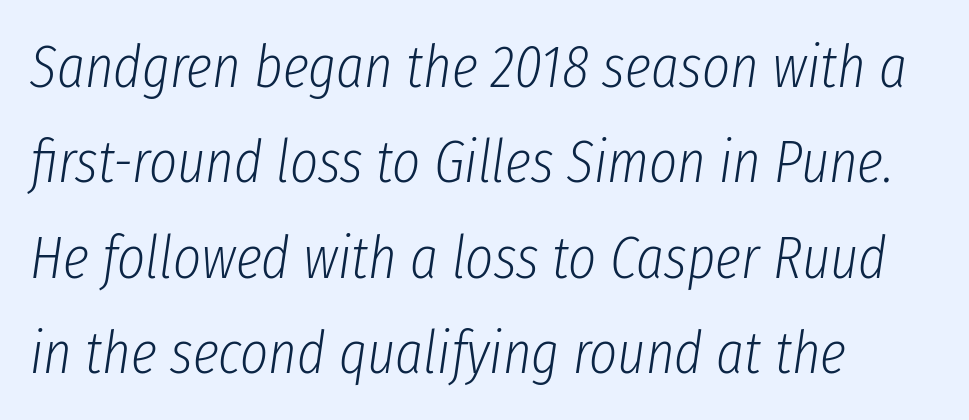
Q: Is the text bold? A: No.
Q: Is the text italic (slanted)? A: Yes, it leans right by about 8 degrees.
Q: Is the text underlined? A: No.
Q: How is the paragraph aligned? A: Left-aligned.
Q: Is the spacing between letters normal or unusually wide? A: Normal.
Q: Is the spacing between lines tight, normal or loose? A: Normal.
Q: Width (condensed, normal, or wide)? A: Condensed.
Q: Stroke contrast? A: Low.
Q: x-height? A: Medium.
Q: Monospaced? A: No.
